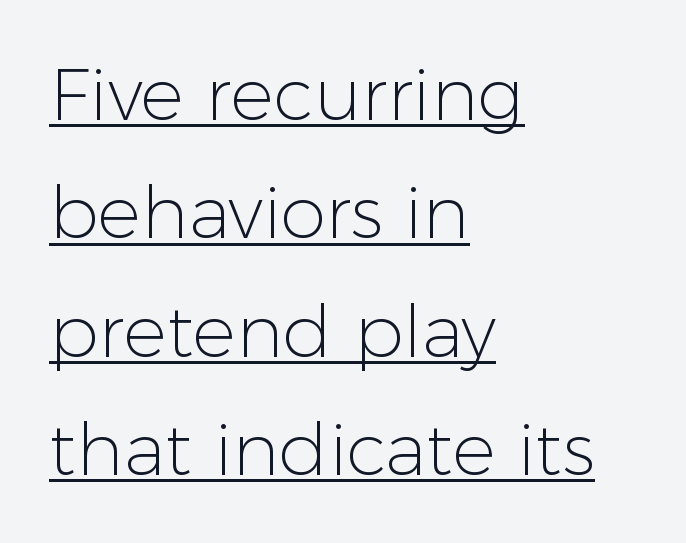
The rendering shows plain stroke endings on the letterforms — a sans-serif design. Posture: straight, roman, zero tilt. The rows are spaced the way most documents space them. You could not count columns in this text — the font is proportionally spaced. Horizontal alignment here is leftward, the default for most running prose. The passage shown has conventional tracking throughout.
